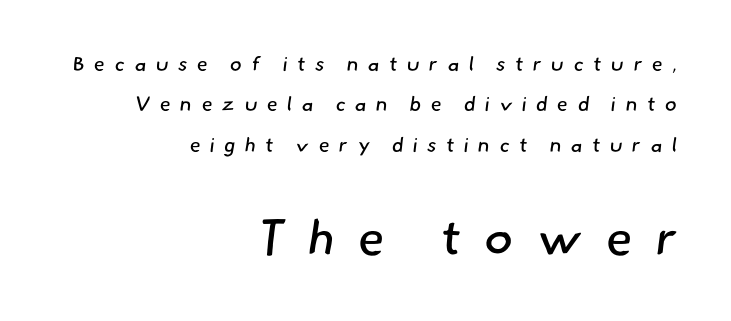
Note: smaller setting up top, larger setting below. Line endings align vertically; line beginnings do not. How are the letters spaced? Widely, with obvious added tracking. Just letters on the line, the space beneath them empty.
